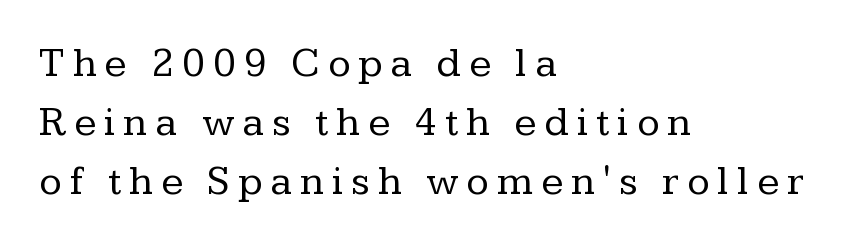
The font sits on the lighter half of the weight spectrum, regular included. Horizontal bands of white between lines are of average thickness. Is the letter spacing exaggerated? Yes — the characters are pushed far apart. The rendering uses natural spacing where letterforms have individual widths. Clear beneath every line of the passage. Does the copy run flush right? No — it runs flush left.
